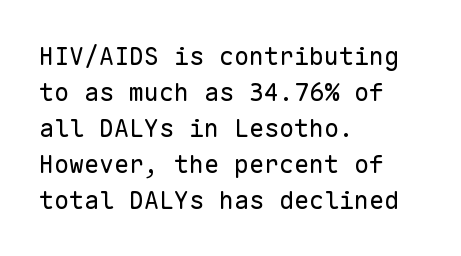
Q: Is the text bold? A: No.
Q: Is the text italic (slanted)? A: No, it is upright.
Q: Is the text underlined? A: No.
Q: How is the paragraph aligned? A: Left-aligned.
Q: Is the spacing between letters normal or unusually wide? A: Normal.
Q: Is the spacing between lines tight, normal or loose? A: Normal.
